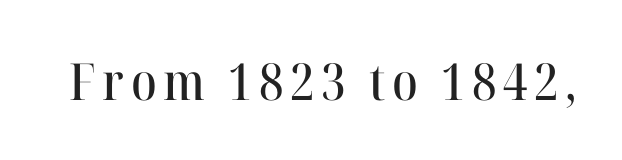
The image shows 51 px serif type, upright; set not underlined; high stroke contrast and a medium x-height.
